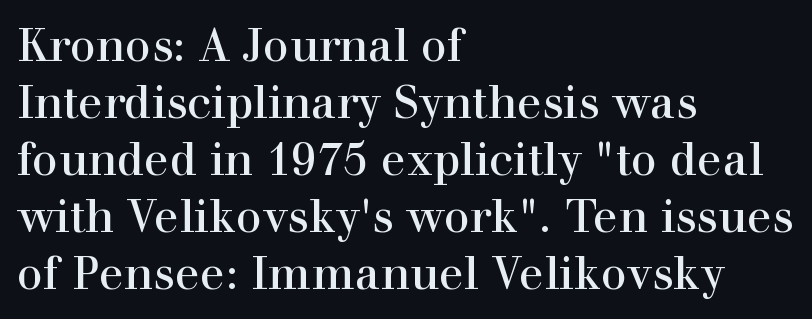
The image shows 46 px serif type, upright; set left-aligned, line spacing 1.24x, normal letter spacing, not underlined; a medium x-height.
